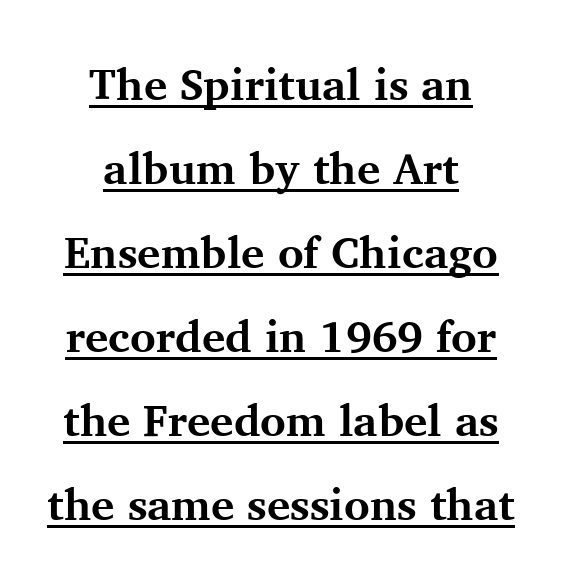
Q: Is the text bold? A: Yes.
Q: Is the text italic (slanted)? A: No, it is upright.
Q: Is the typeface a serif or a sans-serif typeface? A: Serif.
Q: Is the text underlined? A: Yes.
Q: How is the paragraph aligned? A: Centered.
Q: Is the spacing between letters normal or unusually wide? A: Normal.
Q: Is the spacing between lines tight, normal or loose? A: Loose.
Q: Width (condensed, normal, or wide)? A: Normal.
Q: Stroke contrast? A: Medium.
Q: x-height? A: Medium.
Q: Monospaced? A: No.
